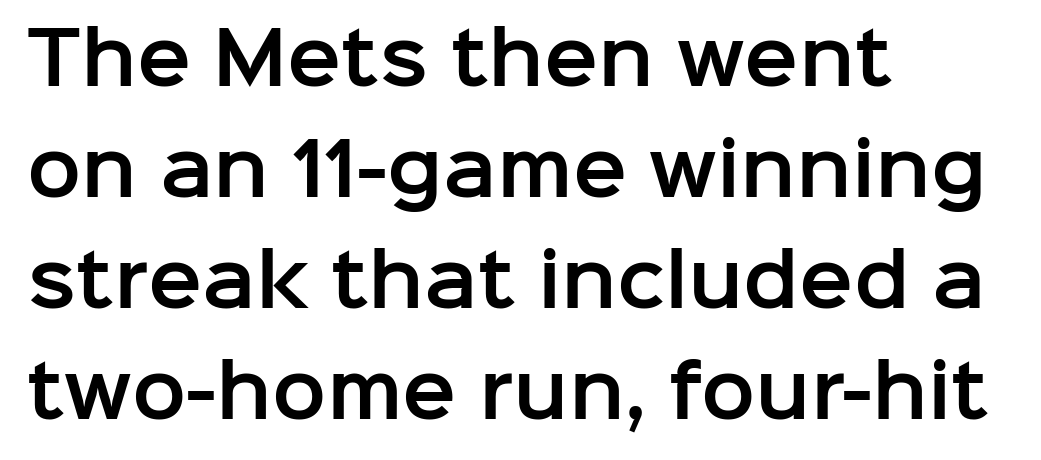
Q: Is the text italic (slanted)? A: No, it is upright.
Q: Is the typeface a serif or a sans-serif typeface? A: Sans-serif.
Q: Is the text underlined? A: No.
Q: How is the paragraph aligned? A: Left-aligned.
Q: Is the spacing between letters normal or unusually wide? A: Normal.
Q: Is the spacing between lines tight, normal or loose? A: Normal.
Q: Width (condensed, normal, or wide)? A: Normal.
Q: Stroke contrast? A: Low.
Q: x-height? A: Medium.
Q: Monospaced? A: No.
